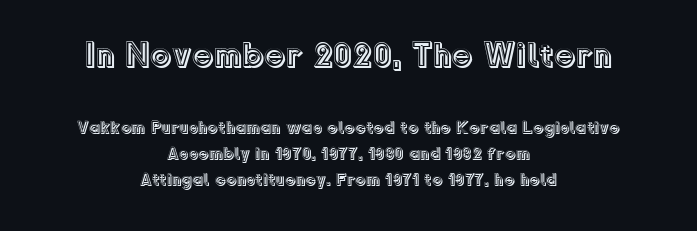
Think of a printed novel: that variable character pitch is what you see here. Here the glyphs are tracked normally, forming tight word shapes. This is roman type, the default non-slanted kind. Layout note: lines centered. Any mark beneath the type? The region is blank. Character size in the leading block exceeds that of the trailing block.
